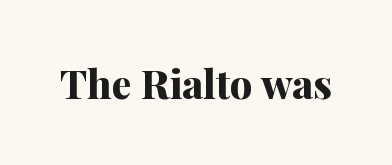
Q: Is the text bold? A: Yes.
Q: Is the text italic (slanted)? A: No, it is upright.
Q: Is the typeface a serif or a sans-serif typeface? A: Serif.
Q: Is the text underlined? A: No.
Q: Is the spacing between letters normal or unusually wide? A: Normal.
Q: Width (condensed, normal, or wide)? A: Normal.
Q: Stroke contrast? A: Medium.
Q: x-height? A: Medium.
Q: Monospaced? A: No.
